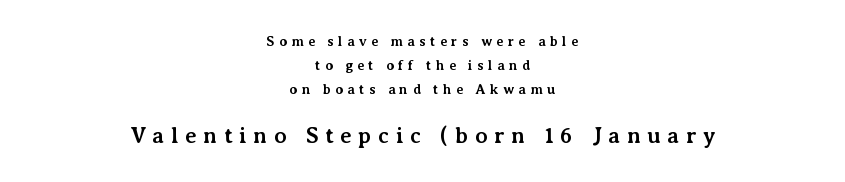
Q: Is the text bold? A: Yes.
Q: Is the text italic (slanted)? A: No, it is upright.
Q: Is the text underlined? A: No.
Q: How is the paragraph aligned? A: Centered.
Q: Is the spacing between letters normal or unusually wide? A: Unusually wide.
Q: Which block of text is set in a larger size, the first (top) or the second (bottom)? A: The second (bottom) one.
